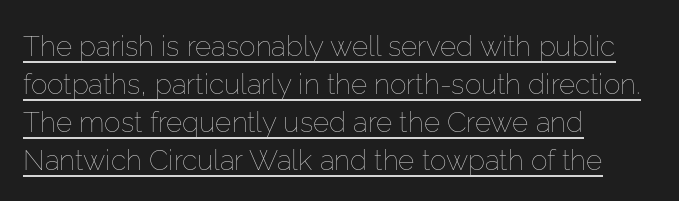
{"italic": "no", "bold": "no", "weight": "thin", "width": "normal", "stroke_contrast": "low", "x_height": "medium", "monospaced": "no", "underline": "yes", "align": "left", "line_spacing": "normal", "line_spacing_ratio": 1.36, "letter_spacing": "normal", "letter_spacing_em": 0.0, "glyph_px": 28}
